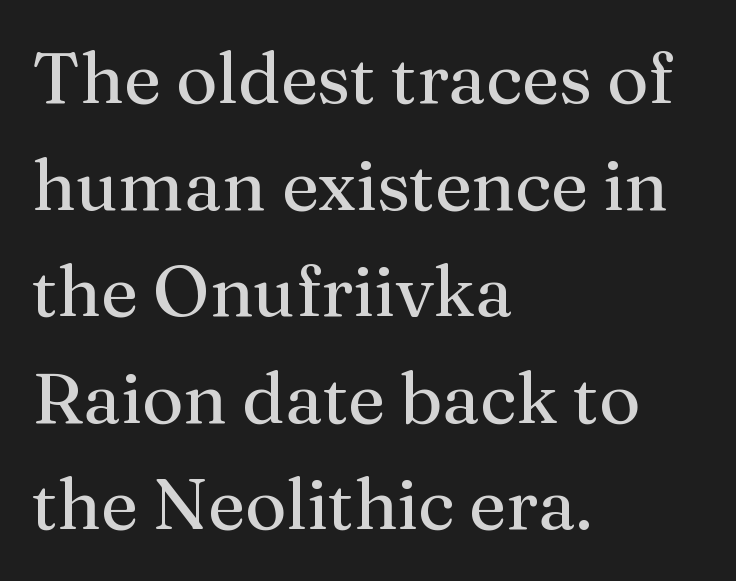
{"serif": "yes", "italic": "no", "bold": "no", "weight": "regular", "width": "normal", "stroke_contrast": "medium", "x_height": "medium", "monospaced": "no", "underline": "no", "align": "left", "line_spacing": "normal", "line_spacing_ratio": 1.48, "letter_spacing": "normal", "letter_spacing_em": 0.0, "glyph_px": 72}
